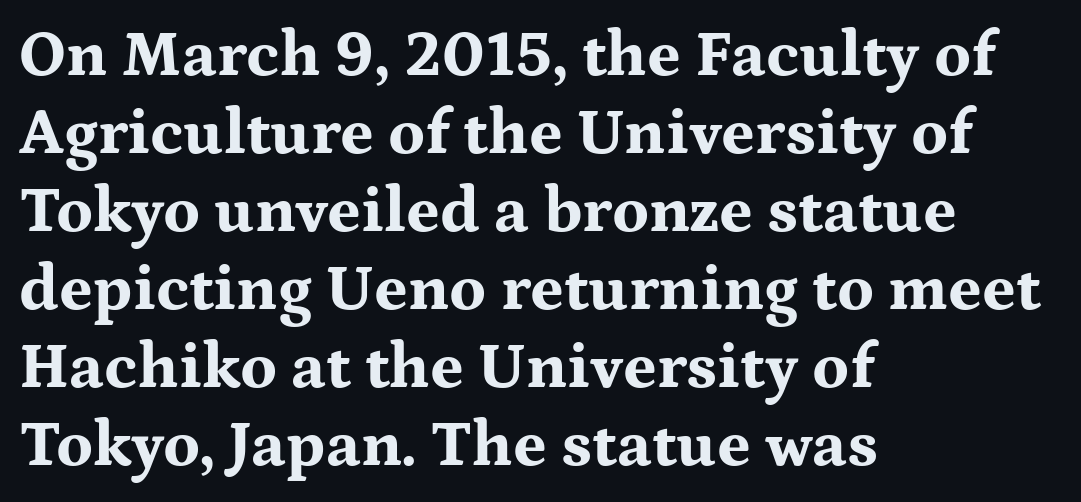
The image shows 65 px bold, wide serif type, upright; set left-aligned, line spacing 1.2x, normal letter spacing, not underlined; medium stroke contrast and a medium x-height.
